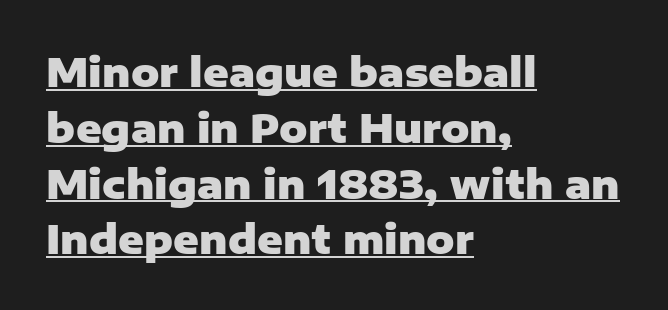
The image shows 39 px heavy sans-serif type, upright; set left-aligned, normal line spacing (1.43x), normal letter spacing, underlined; low stroke contrast and a medium x-height.
